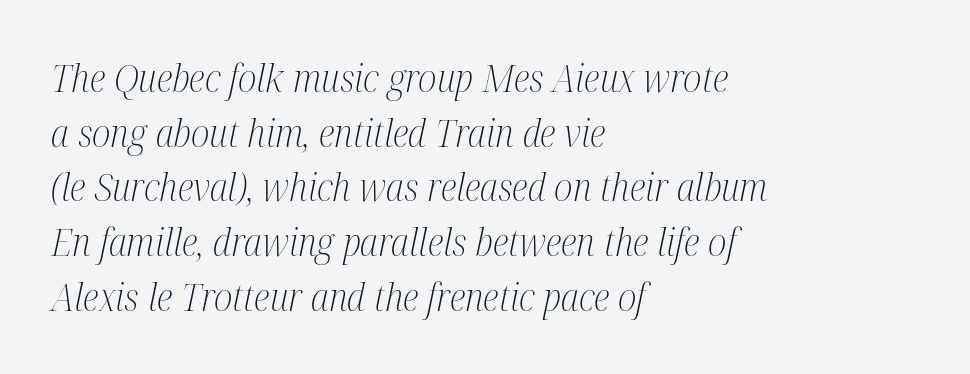
The image shows 38 px light, condensed serif type, italic (leaning right); set left-aligned, normal line spacing (1.44x), normal letter spacing, not underlined; medium stroke contrast and a medium x-height.
